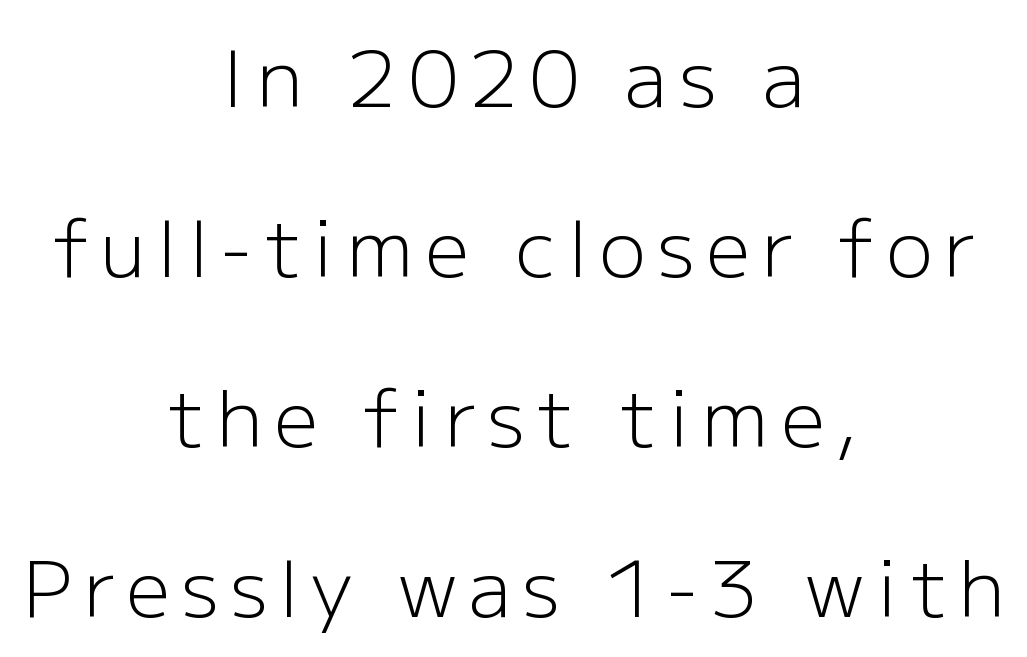
{"serif": "no", "italic": "no", "bold": "no", "weight": "light", "width": "normal", "stroke_contrast": "low", "x_height": "medium", "monospaced": "no", "underline": "no", "align": "center", "line_spacing": "loose", "line_spacing_ratio": 2.18, "glyph_px": 78}
